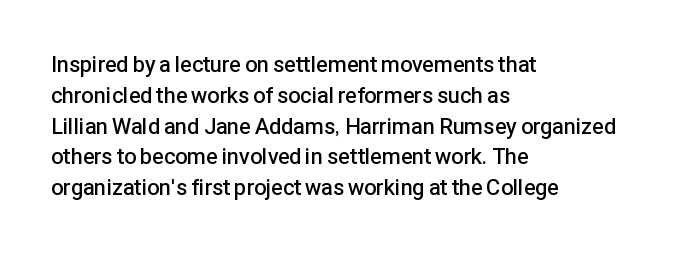
The image shows 22 px text type, upright; set left-aligned, normal line spacing (1.4x), normal letter spacing, not underlined.
